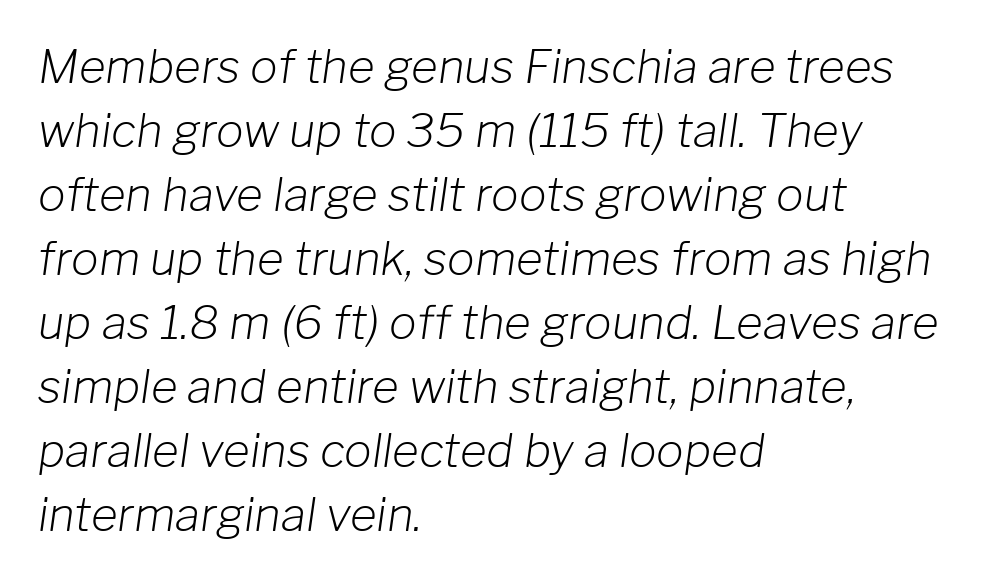
The image shows 46 px light type, italic (leaning right); set left-aligned, normal line spacing (1.39x), normal letter spacing, not underlined; low stroke contrast and a medium x-height.
